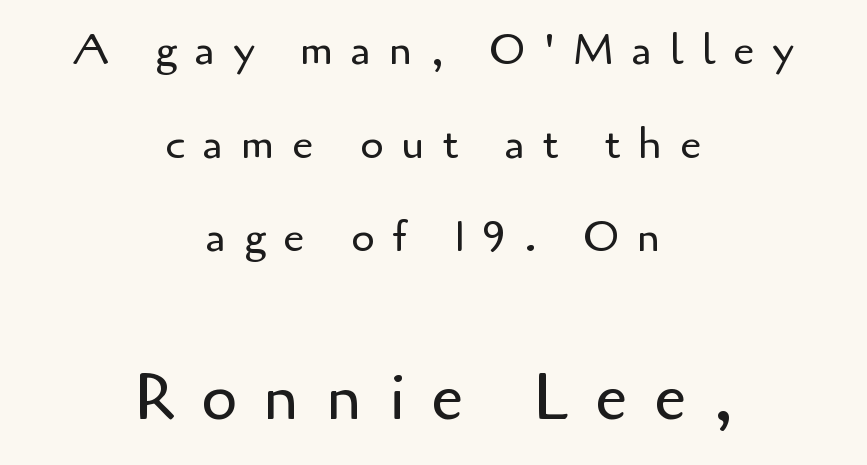
Q: Is the text bold? A: No.
Q: Is the text italic (slanted)? A: No, it is upright.
Q: Is the typeface a serif or a sans-serif typeface? A: Sans-serif.
Q: Is the text underlined? A: No.
Q: How is the paragraph aligned? A: Centered.
Q: Is the spacing between letters normal or unusually wide? A: Unusually wide.
Q: Is the spacing between lines tight, normal or loose? A: Loose.
Q: Which block of text is set in a larger size, the first (top) or the second (bottom)? A: The second (bottom) one.
Q: Width (condensed, normal, or wide)? A: Normal.
Q: Stroke contrast? A: Low.
Q: x-height? A: Small.
Q: Monospaced? A: No.
